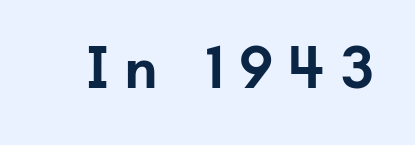
Q: Is the text bold? A: Semi-bold.
Q: Is the text italic (slanted)? A: No, it is upright.
Q: Is the typeface a serif or a sans-serif typeface? A: Sans-serif.
Q: Is the text underlined? A: No.
Q: Is the spacing between letters normal or unusually wide? A: Unusually wide.
Q: Width (condensed, normal, or wide)? A: Normal.
Q: Stroke contrast? A: Low.
Q: x-height? A: Small.
Q: Monospaced? A: No.
